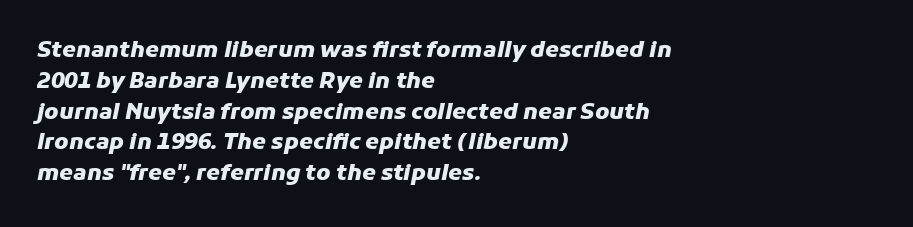
The image shows 22 px bold type, italic (leaning right); set left-aligned, normal line spacing (1.4x), normal letter spacing, not underlined.
